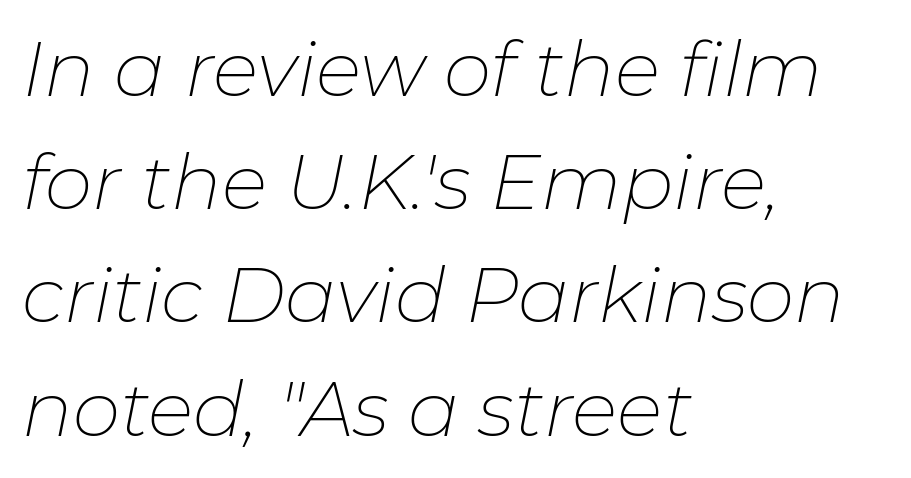
Characters are canted at an angle relative to the baseline's perpendicular. Character widths vary here, with narrow letters taking less room than wide ones. The passage shown stacks its lines at a standard gap. Students, note that the glyphs here touch the page at normal intervals. If you drew a ruler down the left edge, every line would touch it.
